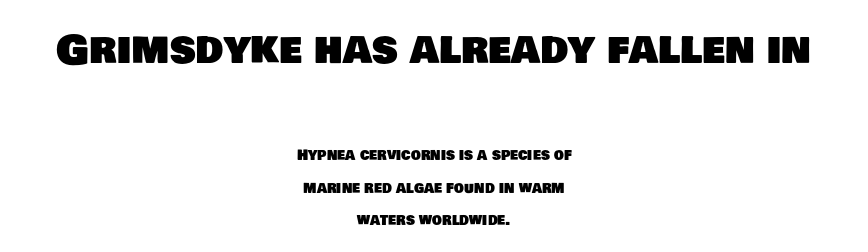
Q: Is the typeface a serif or a sans-serif typeface? A: Sans-serif.
Q: Is the text underlined? A: No.
Q: How is the paragraph aligned? A: Centered.
Q: Is the spacing between letters normal or unusually wide? A: Normal.
Q: Is the spacing between lines tight, normal or loose? A: Loose.
Q: Which block of text is set in a larger size, the first (top) or the second (bottom)? A: The first (top) one.
Q: Width (condensed, normal, or wide)? A: Normal.
Q: Stroke contrast? A: Low.
Q: x-height? A: Large.
Q: Monospaced? A: No.
